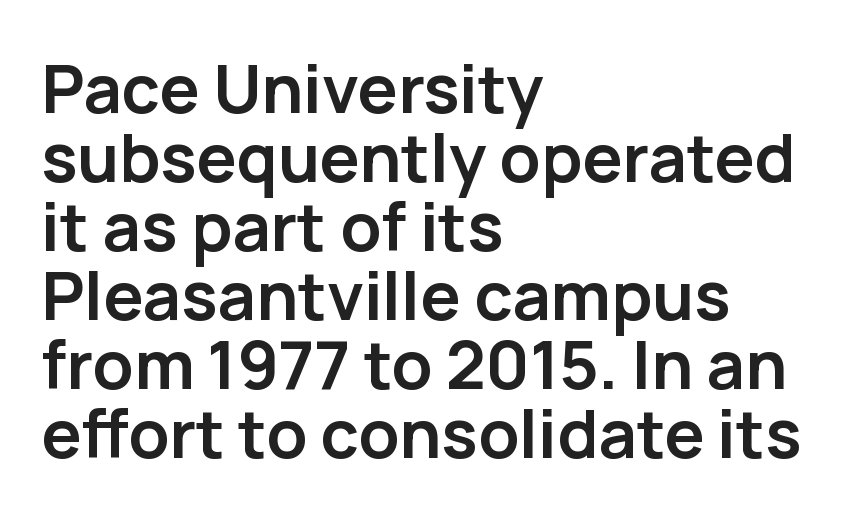
{"serif": "no", "italic": "no", "bold": "yes", "weight": "semibold", "width": "normal", "stroke_contrast": "low", "x_height": "medium", "monospaced": "no", "underline": "no", "align": "left", "line_spacing": "tight", "line_spacing_ratio": 1.03, "letter_spacing": "normal", "letter_spacing_em": 0.0, "glyph_px": 67}
